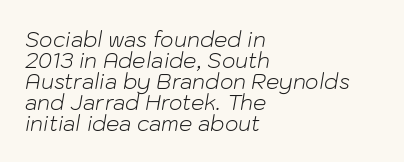
The image shows 21 px text type, italic (leaning right); set left-aligned, tight line spacing (1.0x), normal letter spacing, not underlined.
